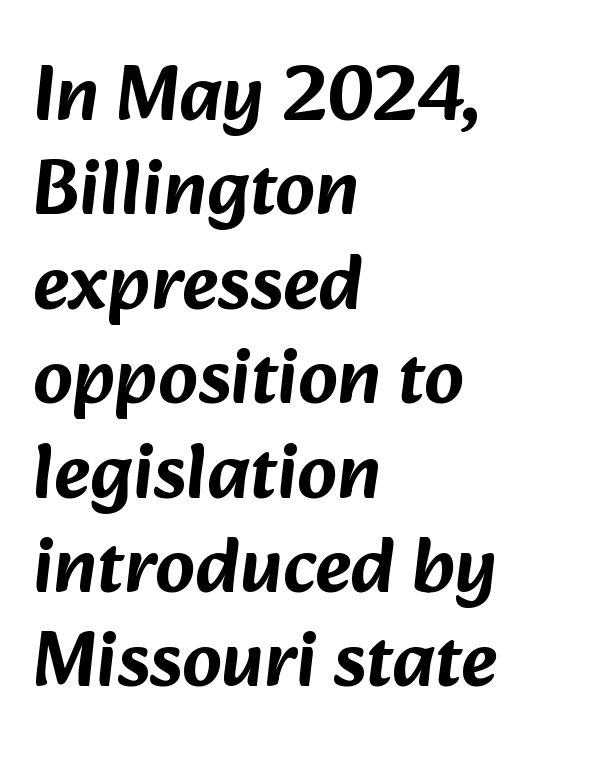
Q: Is the typeface a serif or a sans-serif typeface? A: Sans-serif.
Q: Is the text underlined? A: No.
Q: How is the paragraph aligned? A: Left-aligned.
Q: Is the spacing between letters normal or unusually wide? A: Normal.
Q: Width (condensed, normal, or wide)? A: Normal.
Q: Stroke contrast? A: Low.
Q: x-height? A: Medium.
Q: Monospaced? A: No.
